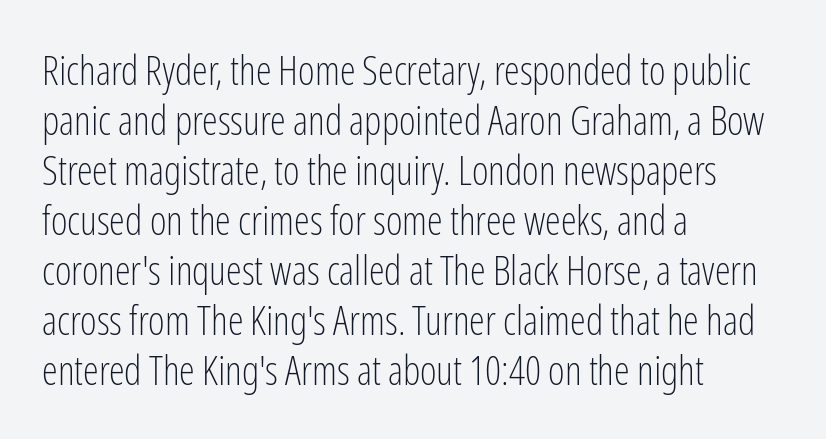
Q: Is the text bold? A: No.
Q: Is the text italic (slanted)? A: No, it is upright.
Q: Is the typeface a serif or a sans-serif typeface? A: Sans-serif.
Q: Is the text underlined? A: No.
Q: How is the paragraph aligned? A: Left-aligned.
Q: Is the spacing between letters normal or unusually wide? A: Normal.
Q: Is the spacing between lines tight, normal or loose? A: Normal.
Q: Width (condensed, normal, or wide)? A: Condensed.
Q: Stroke contrast? A: Low.
Q: x-height? A: Medium.
Q: Monospaced? A: No.
